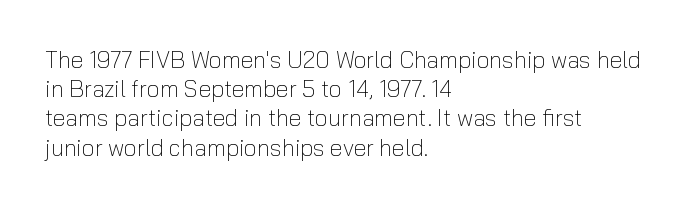
Q: Is the text bold? A: No.
Q: Is the text italic (slanted)? A: No, it is upright.
Q: Is the text underlined? A: No.
Q: How is the paragraph aligned? A: Left-aligned.
Q: Is the spacing between letters normal or unusually wide? A: Normal.
Q: Is the spacing between lines tight, normal or loose? A: Normal.
